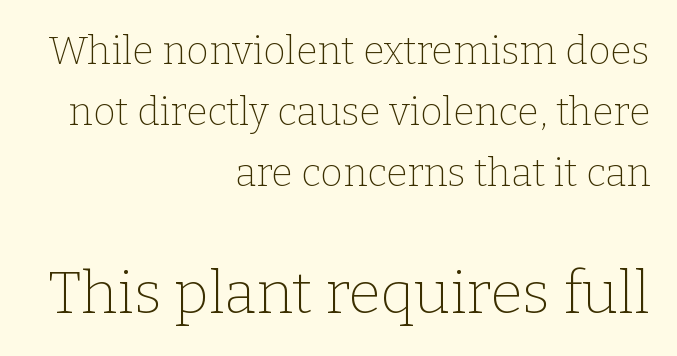
Is this a fixed-width face? No — the glyphs have proportional, varying widths. The more generous point size was reserved for the lower chunk. The face looks like a standard text weight, possibly lighter. You could call the tracking neutral — neither tight nor loose. Notice how the stems are strictly vertical — no italics here. Words float on clear page, feet unadorned.
